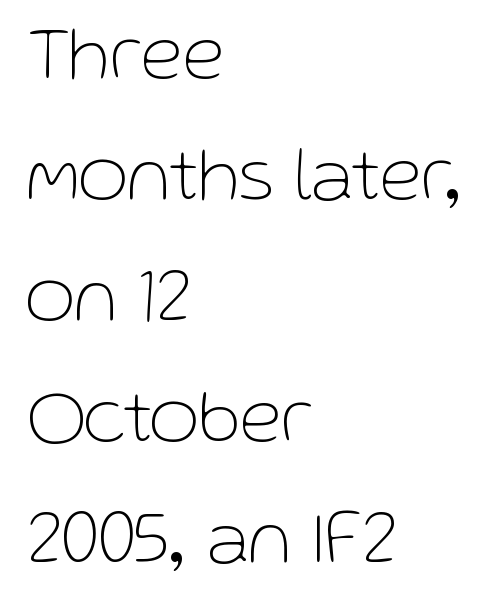
Standard letterfit; no display-style spreading of the glyphs. Left-aligned paragraph, ragged on the right. These glyphs show unthickened strokes, regular width or finer. Check under the words: just untouched page. Is this a fixed-width face? No — the glyphs have proportional, varying widths. A typesetter would mark this as roman, not italic.
